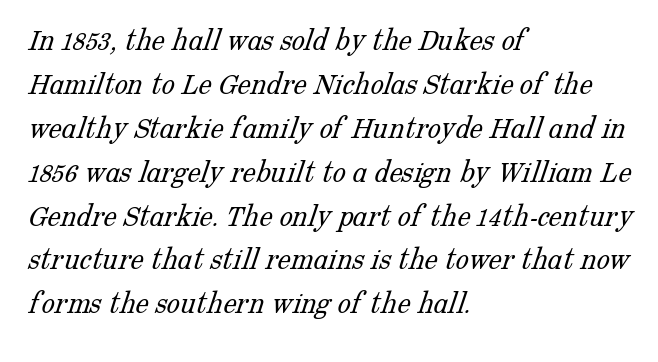
The image shows 33 px light serif type; set left-aligned, normal line spacing (1.33x), normal letter spacing, not underlined; low stroke contrast and a medium x-height.
